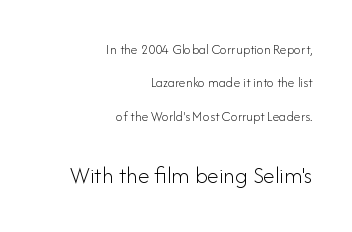
{"italic": "no", "bold": "no", "underline": "no", "align": "right", "line_spacing": "loose", "line_spacing_ratio": 2.38, "letter_spacing": "normal", "letter_spacing_em": 0.0, "larger_block": "second", "size_ratio": 1.71, "glyph_px": 24}
